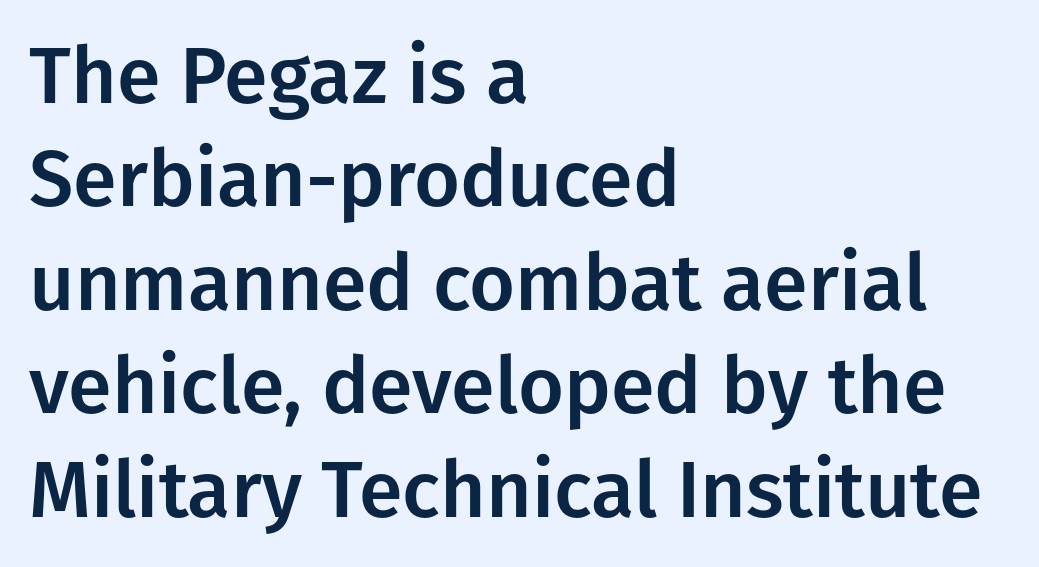
{"serif": "no", "italic": "no", "width": "normal", "stroke_contrast": "low", "x_height": "medium", "monospaced": "no", "underline": "no", "align": "left", "line_spacing": "normal", "line_spacing_ratio": 1.31, "letter_spacing": "normal", "letter_spacing_em": 0.0, "glyph_px": 79}
